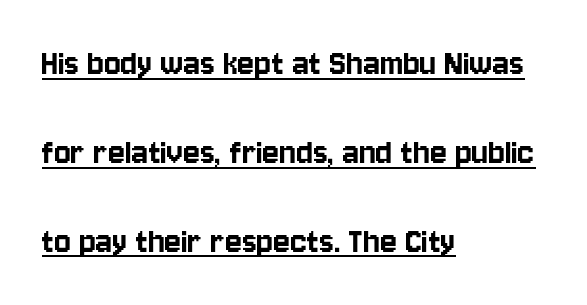
The image shows 39 px condensed sans-serif type, upright; set left-aligned, loose line spacing (2.28x), normal letter spacing, underlined; low stroke contrast and a large x-height.
